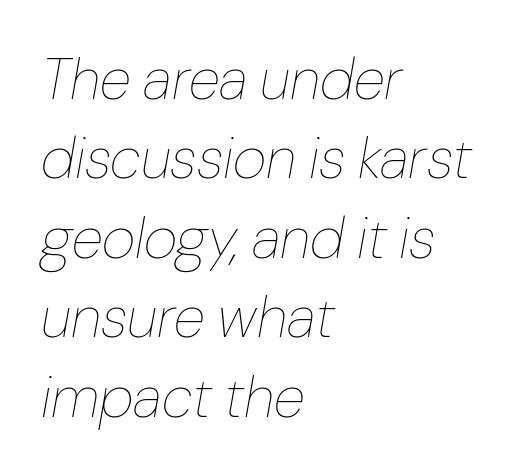
The vertical gap from one line to the next is medium. Here the designer chose a conventional face with non-uniform glyph widths. The lines are quadded left. Rule under the text: the space is simply empty.
